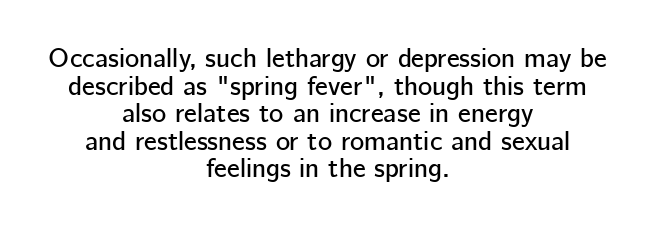
Q: Is the text italic (slanted)? A: No, it is upright.
Q: Is the text underlined? A: No.
Q: How is the paragraph aligned? A: Centered.
Q: Is the spacing between letters normal or unusually wide? A: Normal.
Q: Is the spacing between lines tight, normal or loose? A: Tight.
